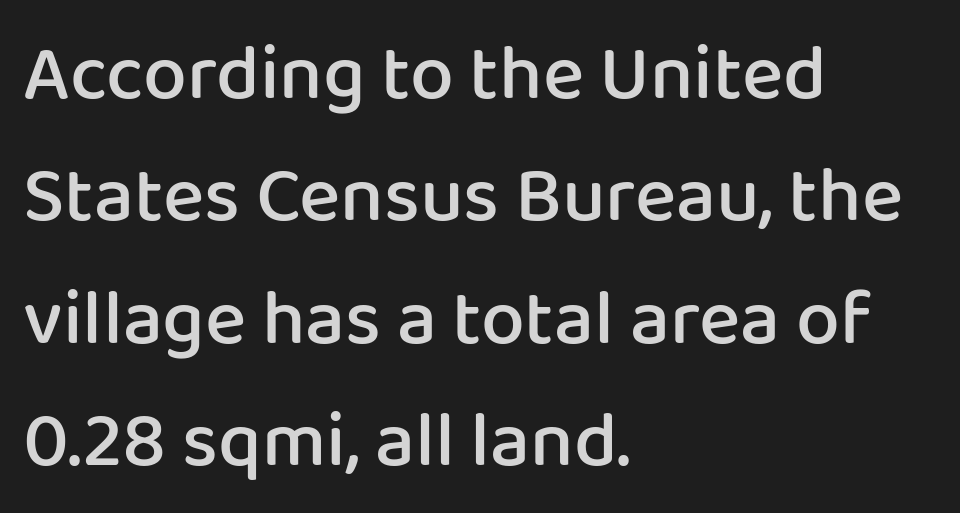
You could call the tracking neutral — neither tight nor loose. Typeset ragged right — the left edge is the straight one. The area under the type is left untouched. Characters remain perfectly vertical along every line. On the weight axis this lands at semibold, roughly 600.
